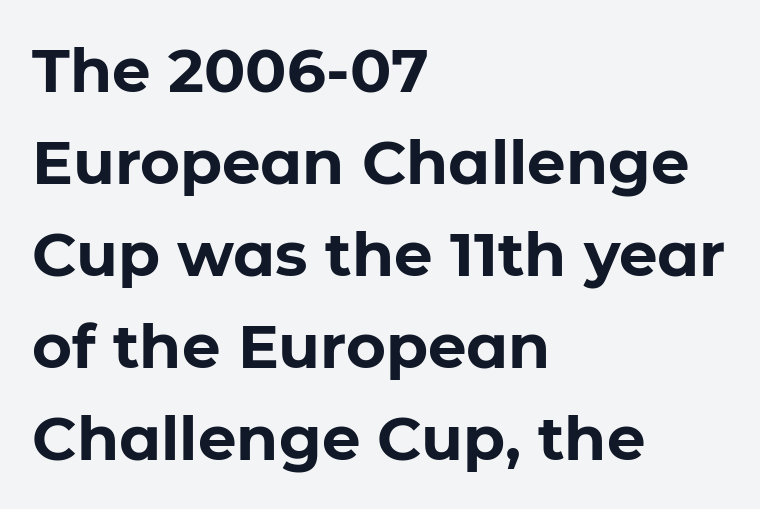
Each letter keeps its own natural width here, so spacing adapts to shape. Baseline-to-baseline distance is the conventional proportion of letter height. Which margin do the lines hug? The left one — the right edge is uneven. Notice how thick the strokes are: this is what a full bold looks like. The passage shown is not underscored anywhere. Caption: standard tracking, unaltered.
